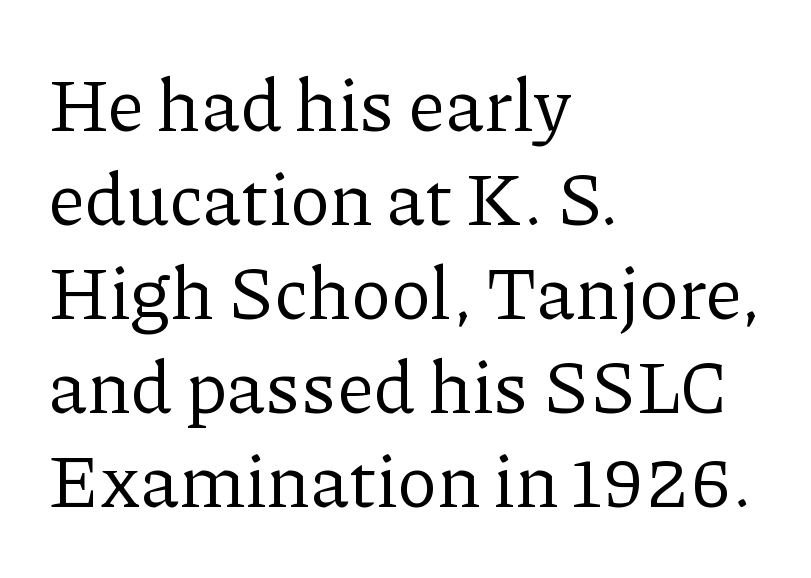
The text was rendered using a seriffed face with decorative stroke endings. The passage shown is not underscored anywhere. The vertical gap from one line to the next is medium. This is not heavy type; no bold has been used. Looks like regular typesetting: each glyph gets only the width it needs. This sample uses an upright cut, with every glyph sitting square on the baseline.
